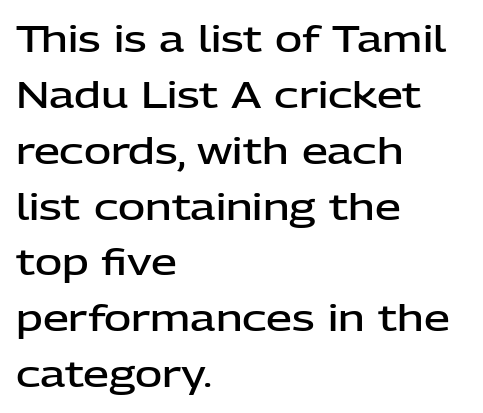
Q: Is the text bold? A: Semi-bold.
Q: Is the text italic (slanted)? A: No, it is upright.
Q: Is the typeface a serif or a sans-serif typeface? A: Sans-serif.
Q: Is the text underlined? A: No.
Q: How is the paragraph aligned? A: Left-aligned.
Q: Is the spacing between letters normal or unusually wide? A: Normal.
Q: Is the spacing between lines tight, normal or loose? A: Normal.
Q: Width (condensed, normal, or wide)? A: Normal.
Q: Stroke contrast? A: Low.
Q: x-height? A: Medium.
Q: Monospaced? A: No.
